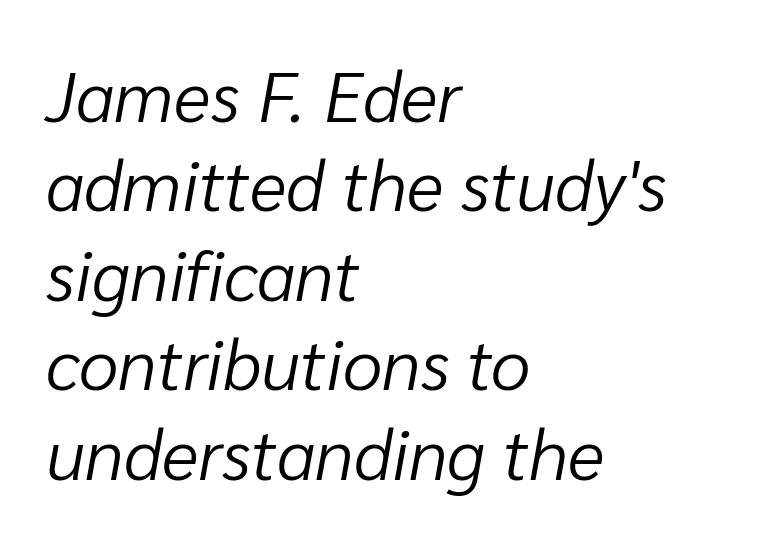
{"italic": "yes", "lean": "right", "slant_degrees": 10, "bold": "no", "weight": "light", "width": "normal", "stroke_contrast": "low", "x_height": "medium", "monospaced": "no", "underline": "no", "align": "left", "line_spacing": "normal", "line_spacing_ratio": 1.26, "letter_spacing": "normal", "letter_spacing_em": 0.0, "glyph_px": 71}
